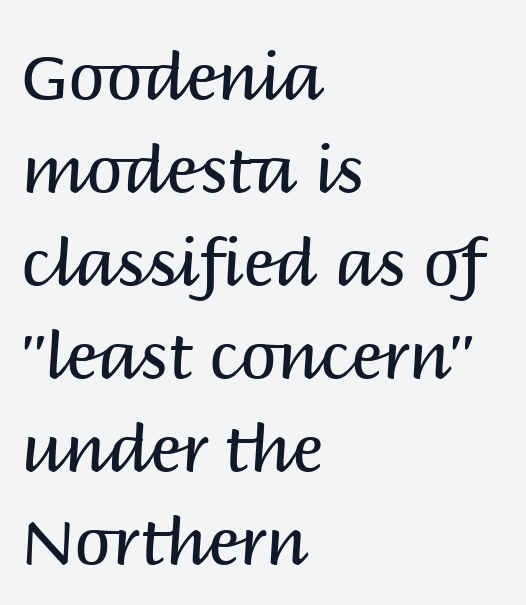
Q: Is the text bold? A: No.
Q: Is the text italic (slanted)? A: Yes.
Q: Is the typeface a serif or a sans-serif typeface? A: Sans-serif.
Q: Is the text underlined? A: No.
Q: How is the paragraph aligned? A: Left-aligned.
Q: Is the spacing between letters normal or unusually wide? A: Normal.
Q: Is the spacing between lines tight, normal or loose? A: Normal.
Q: Width (condensed, normal, or wide)? A: Normal.
Q: Stroke contrast? A: Medium.
Q: x-height? A: Large.
Q: Monospaced? A: No.
